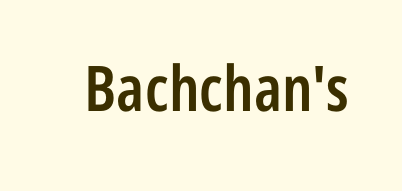
Q: Is the text bold? A: Semi-bold.
Q: Is the text italic (slanted)? A: No, it is upright.
Q: Is the typeface a serif or a sans-serif typeface? A: Sans-serif.
Q: Is the text underlined? A: No.
Q: Is the spacing between letters normal or unusually wide? A: Normal.
Q: Width (condensed, normal, or wide)? A: Condensed.
Q: Stroke contrast? A: Low.
Q: x-height? A: Medium.
Q: Monospaced? A: No.
